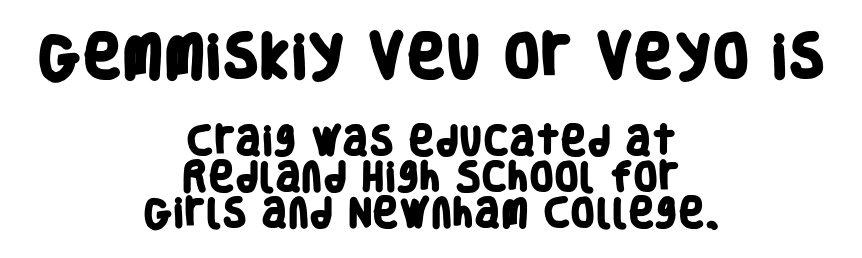
Q: Is the text bold? A: Yes.
Q: Is the typeface a serif or a sans-serif typeface? A: Sans-serif.
Q: Is the text underlined? A: No.
Q: How is the paragraph aligned? A: Centered.
Q: Is the spacing between letters normal or unusually wide? A: Normal.
Q: Is the spacing between lines tight, normal or loose? A: Tight.
Q: Which block of text is set in a larger size, the first (top) or the second (bottom)? A: The first (top) one.
Q: Width (condensed, normal, or wide)? A: Condensed.
Q: Stroke contrast? A: Low.
Q: x-height? A: Large.
Q: Monospaced? A: No.
